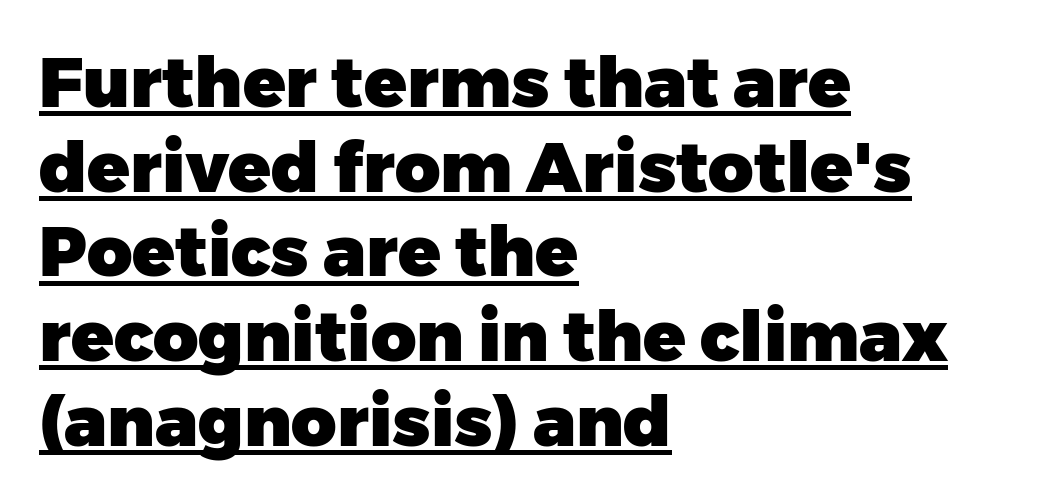
Tall strokes in this sample are plumb rather than angled. Inter-character spacing is left at the font's built-in metrics. The ragged edge is on the right, which tells us the setting is flush left. Do the characters align in a grid? No, the font is proportional. The lettering is marked with a stroke running underneath it. The font is running at its bold setting.
